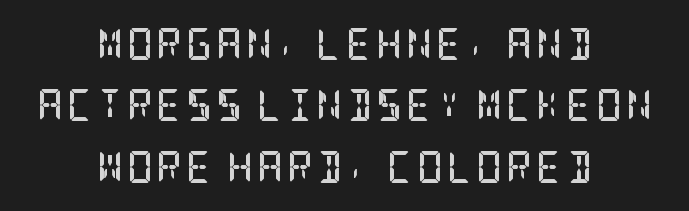
Q: Is the text bold? A: Yes.
Q: Is the text italic (slanted)? A: No, it is upright.
Q: Is the typeface a serif or a sans-serif typeface? A: Serif.
Q: Is the text underlined? A: No.
Q: How is the paragraph aligned? A: Centered.
Q: Is the spacing between lines tight, normal or loose? A: Loose.
Q: Width (condensed, normal, or wide)? A: Condensed.
Q: Stroke contrast? A: Low.
Q: x-height? A: Large.
